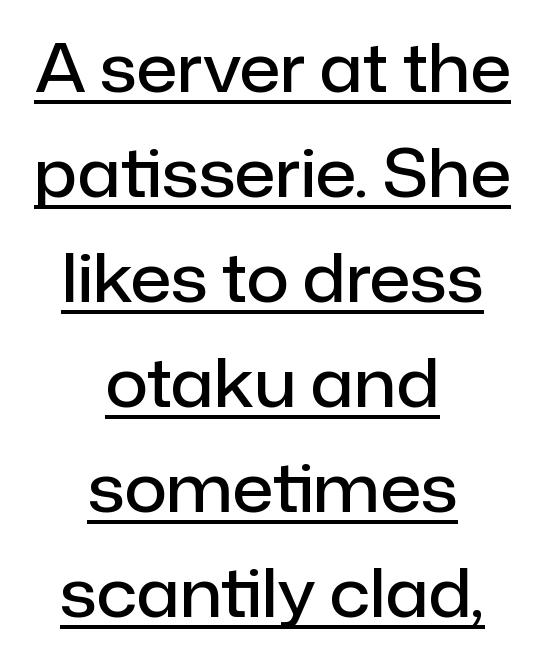
The image shows 66 px semibold sans-serif type, upright; set centered, normal line spacing (1.59x), normal letter spacing, underlined; low stroke contrast and a medium x-height.
